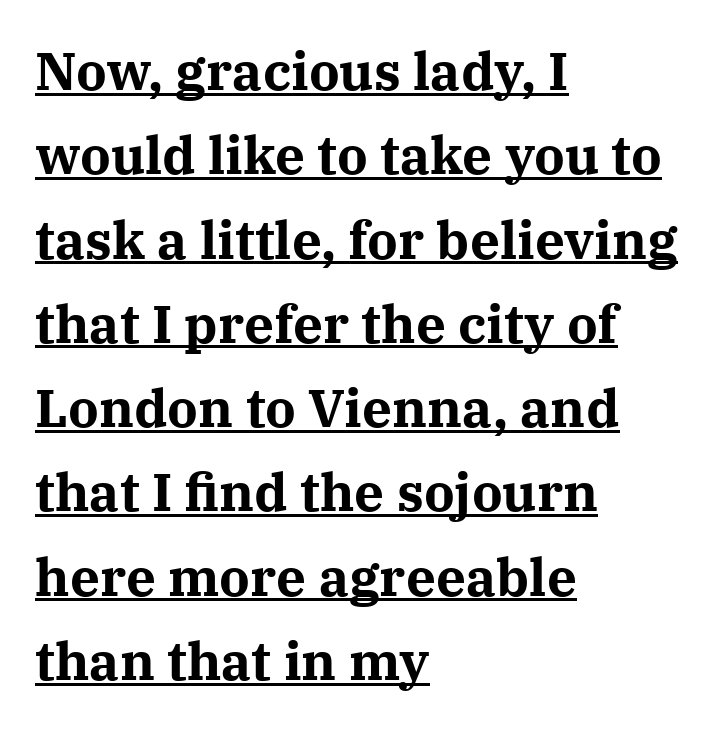
{"serif": "yes", "italic": "no", "bold": "yes", "weight": "bold", "width": "normal", "stroke_contrast": "medium", "x_height": "medium", "monospaced": "no", "underline": "yes", "align": "left", "line_spacing": "normal", "line_spacing_ratio": 1.59, "letter_spacing": "normal", "letter_spacing_em": 0.0, "glyph_px": 53}
